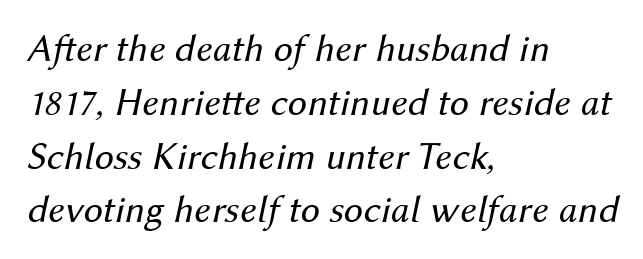
{"italic": "yes", "lean": "right", "slant_degrees": 12, "bold": "no", "weight": "regular", "width": "normal", "stroke_contrast": "medium", "x_height": "medium", "monospaced": "no", "underline": "no", "align": "left", "line_spacing": "normal", "line_spacing_ratio": 1.38, "letter_spacing": "normal", "letter_spacing_em": 0.0, "glyph_px": 39}
